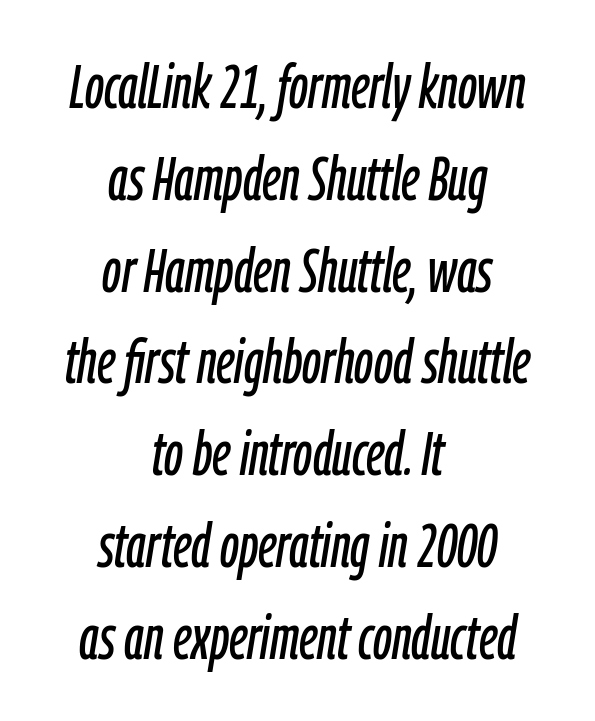
{"italic": "yes", "lean": "right", "slant_degrees": 9, "width": "condensed", "stroke_contrast": "low", "x_height": "medium", "monospaced": "no", "underline": "no", "align": "center", "line_spacing": "normal", "line_spacing_ratio": 1.48, "letter_spacing": "normal", "letter_spacing_em": 0.0, "glyph_px": 62}
